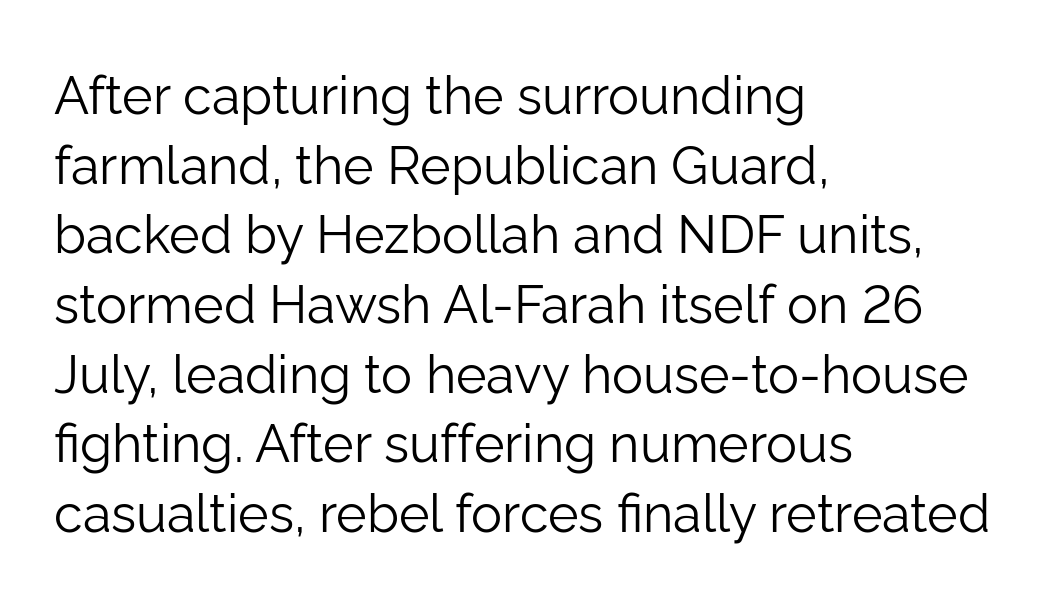
The image shows 52 px light sans-serif type, upright; set left-aligned, normal line spacing (1.34x), normal letter spacing, not underlined; low stroke contrast and a medium x-height.
